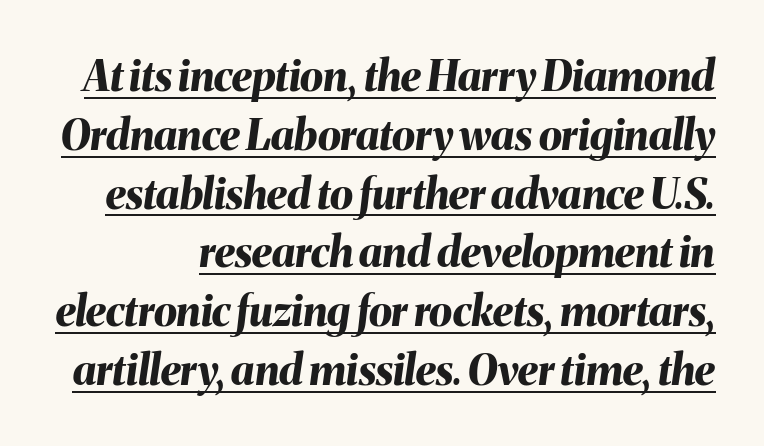
The image shows 42 px bold type, italic (leaning right); set normal line spacing (1.4x), normal letter spacing, underlined; medium stroke contrast and a medium x-height.
